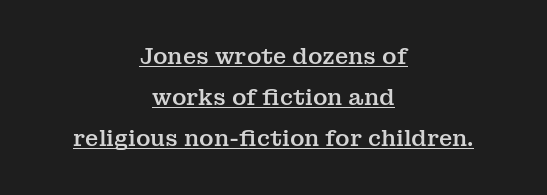
These lines were composed using upright roman letters. Has an underline been added? It has. The whitespace from short lines is split evenly between both sides. Standard letterfit; no display-style spreading of the glyphs.
